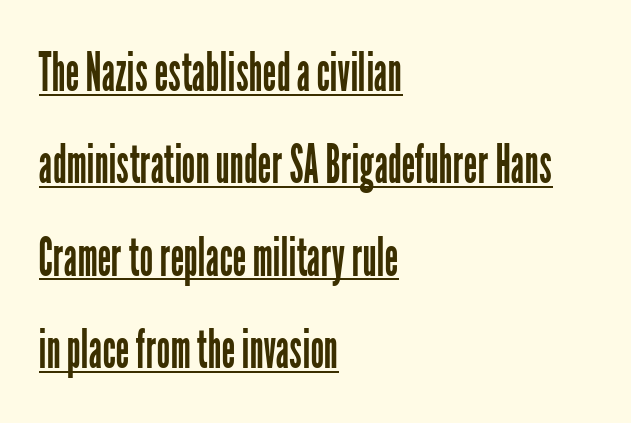
Q: Is the text bold? A: No.
Q: Is the text italic (slanted)? A: No, it is upright.
Q: Is the typeface a serif or a sans-serif typeface? A: Sans-serif.
Q: Is the text underlined? A: Yes.
Q: How is the paragraph aligned? A: Left-aligned.
Q: Is the spacing between letters normal or unusually wide? A: Normal.
Q: Width (condensed, normal, or wide)? A: Condensed.
Q: Stroke contrast? A: Low.
Q: x-height? A: Medium.
Q: Monospaced? A: No.
